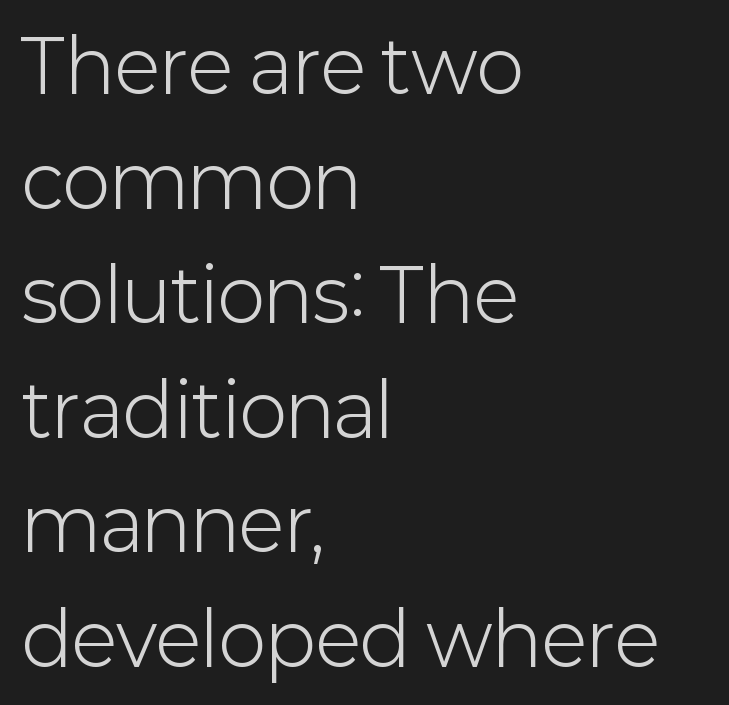
Compared with a centered layout, this one pins lines to the left instead. Vertically, the passage feels balanced, rows spaced as you'd expect. Letter spacing: default. No extra ink here — the face is not bold. These lines are composed in type without serifs.
